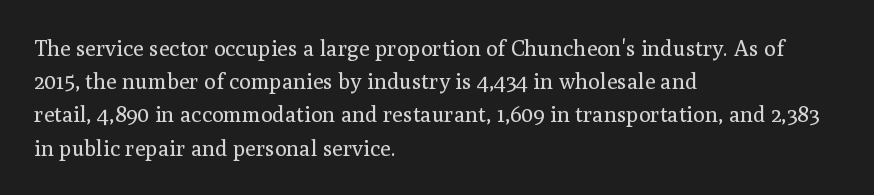
Q: Is the text bold? A: No.
Q: Is the text italic (slanted)? A: No, it is upright.
Q: Is the text underlined? A: No.
Q: How is the paragraph aligned? A: Left-aligned.
Q: Is the spacing between letters normal or unusually wide? A: Normal.
Q: Is the spacing between lines tight, normal or loose? A: Normal.
